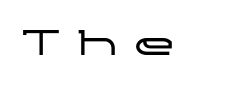
The image shows 42 px wide sans-serif type, upright; set unusually wide letter spacing (+0.39 em), not underlined; low stroke contrast and a medium x-height.
